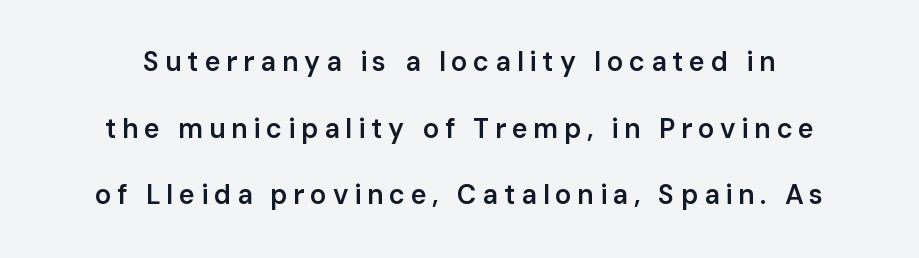
Q: Is the text bold? A: Semi-bold.
Q: Is the text italic (slanted)? A: No, it is upright.
Q: Is the text underlined? A: No.
Q: Is the spacing between letters normal or unusually wide? A: Unusually wide.
Q: Is the spacing between lines tight, normal or loose? A: Loose.
